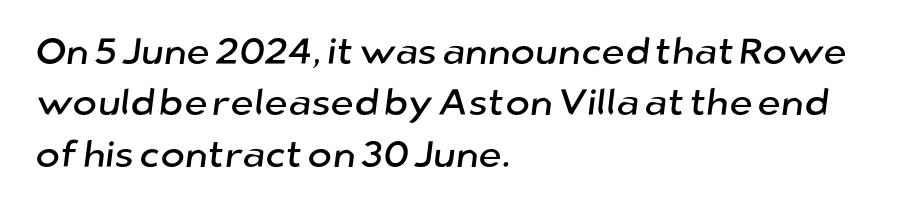
{"serif": "no", "width": "normal", "stroke_contrast": "low", "x_height": "medium", "monospaced": "no", "underline": "no", "align": "left", "line_spacing": "normal", "line_spacing_ratio": 1.39, "letter_spacing": "normal", "letter_spacing_em": 0.0, "glyph_px": 37}
